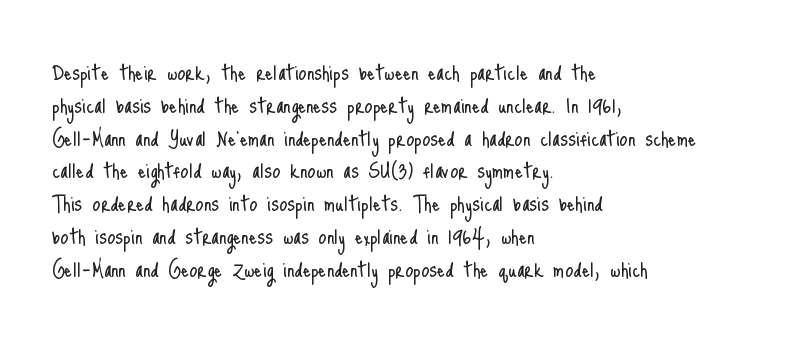
{"italic": "no", "bold": "no", "underline": "no", "align": "left", "line_spacing": "normal", "line_spacing_ratio": 1.26, "letter_spacing": "normal", "letter_spacing_em": 0.0, "glyph_px": 26}
